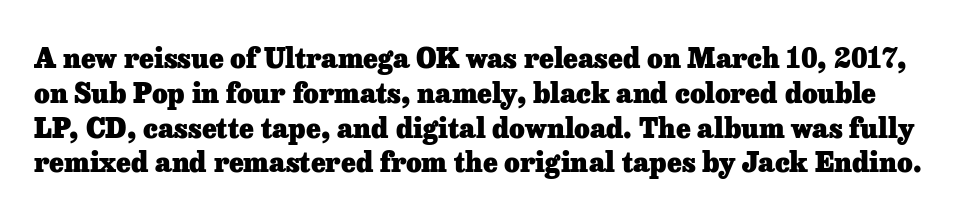
Style check: upright. Glance below the letters and you will spot only blank space. The characters look thick and weighty, a clear bold. How would I describe the line gaps? Plain and ordinary.
